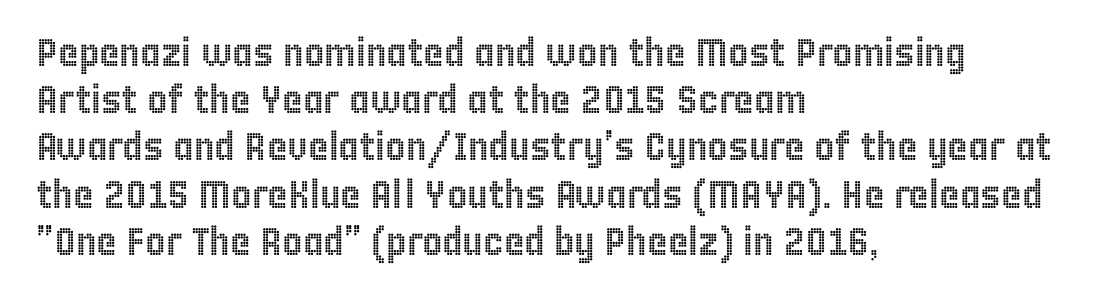
Q: Is the text italic (slanted)? A: No, it is upright.
Q: Is the text underlined? A: No.
Q: How is the paragraph aligned? A: Left-aligned.
Q: Is the spacing between letters normal or unusually wide? A: Normal.
Q: Width (condensed, normal, or wide)? A: Condensed.
Q: x-height? A: Large.
Q: Monospaced? A: No.
